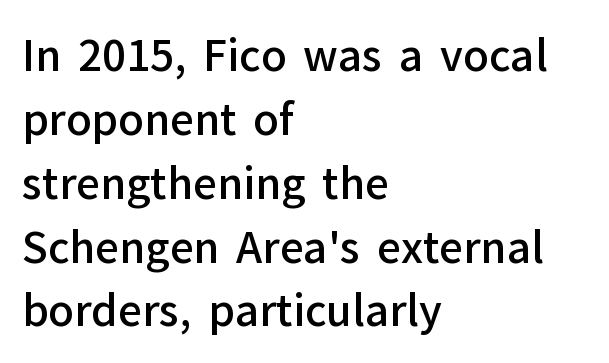
The passage shown stacks its lines at a standard gap. Nope, no serifs anywhere on these letters. Spacing verdict: proportional, widths tailored to each character. Caption: standard tracking, unaltered.
